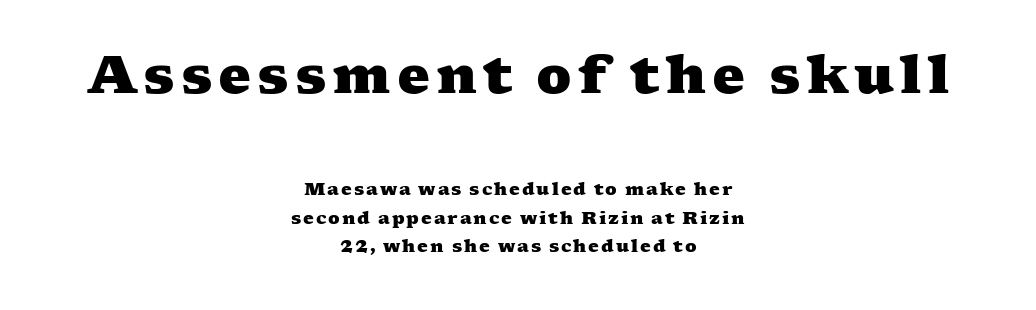
If you folded the block vertically in half, each line would mirror itself in length. Between these two stacked blocks, the higher one wins on size. Spacing verdict: proportional, widths tailored to each character. Emphasis by weight is at full strength: bold. Regarding leading, the lines here are spaced in the standard way. Serifs: yes, visible at the terminals of the letterforms.
